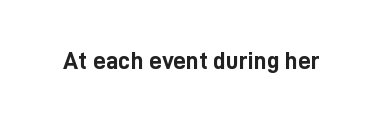
The image shows 25 px bold type, upright; set normal letter spacing, not underlined.
